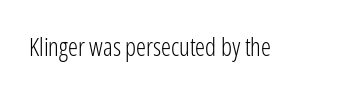
Q: Is the text bold? A: No.
Q: Is the text italic (slanted)? A: No, it is upright.
Q: Is the text underlined? A: No.
Q: Is the spacing between letters normal or unusually wide? A: Normal.
